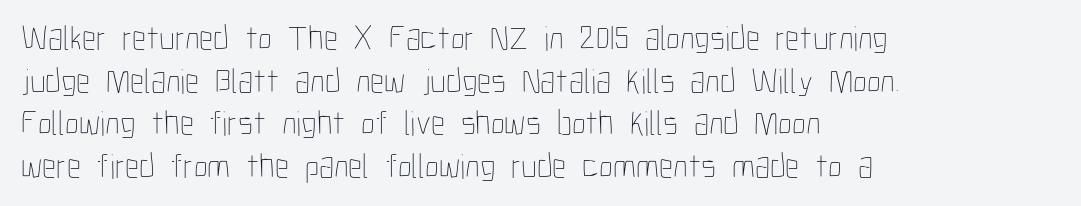
The image shows 35 px thin, condensed type, upright; set left-aligned, line spacing 1.22x, normal letter spacing, not underlined; low stroke contrast and a medium x-height.
